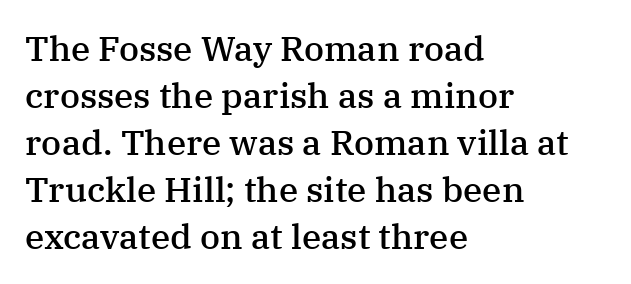
Q: Is the text bold? A: Semi-bold.
Q: Is the text italic (slanted)? A: No, it is upright.
Q: Is the typeface a serif or a sans-serif typeface? A: Serif.
Q: Is the text underlined? A: No.
Q: How is the paragraph aligned? A: Left-aligned.
Q: Is the spacing between letters normal or unusually wide? A: Normal.
Q: Is the spacing between lines tight, normal or loose? A: Normal.
Q: Width (condensed, normal, or wide)? A: Normal.
Q: Stroke contrast? A: Medium.
Q: x-height? A: Medium.
Q: Monospaced? A: No.
